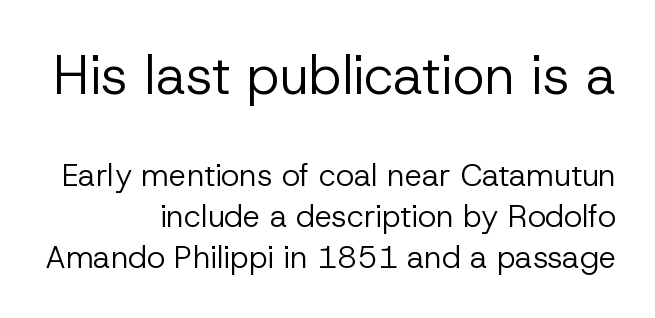
{"serif": "no", "italic": "no", "bold": "no", "weight": "regular", "width": "normal", "stroke_contrast": "low", "x_height": "medium", "monospaced": "no", "underline": "no", "align": "right", "line_spacing": "normal", "line_spacing_ratio": 1.33, "letter_spacing": "normal", "letter_spacing_em": 0.0, "larger_block": "first", "size_ratio": 1.74, "glyph_px": 54}
